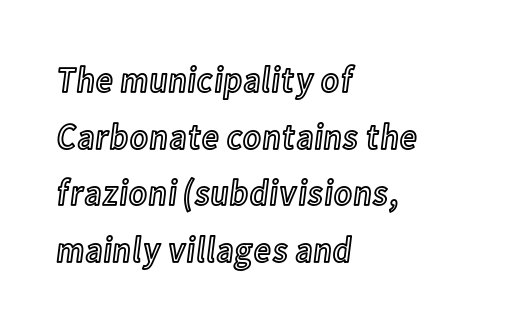
Vertically, the passage feels balanced, rows spaced as you'd expect. One-word summary of the alignment: left. Nobody touched the tracking dial on this one. Rule under the text: the space is simply empty.
